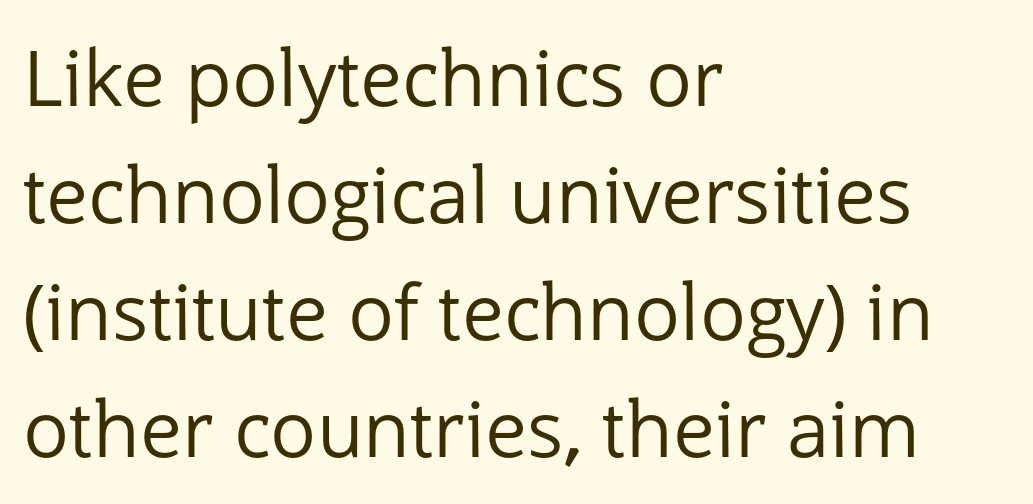
Q: Is the text bold? A: No.
Q: Is the text italic (slanted)? A: No, it is upright.
Q: Is the typeface a serif or a sans-serif typeface? A: Sans-serif.
Q: Is the text underlined? A: No.
Q: How is the paragraph aligned? A: Left-aligned.
Q: Is the spacing between letters normal or unusually wide? A: Normal.
Q: Is the spacing between lines tight, normal or loose? A: Normal.
Q: Width (condensed, normal, or wide)? A: Normal.
Q: Stroke contrast? A: Low.
Q: x-height? A: Medium.
Q: Monospaced? A: No.
